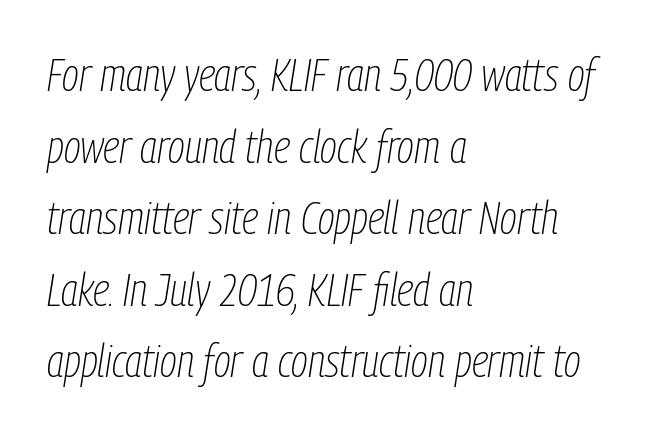
Horizontally, the lines are justified to the leading edge only. If you measured baseline to baseline, you'd find a middling distance. Spacing between characters is what you'd get straight out of the box. Stems and bowls with no extra thickness — not bold. A typesetter would call this proportional, since set widths differ per character. Quick note: italic.
